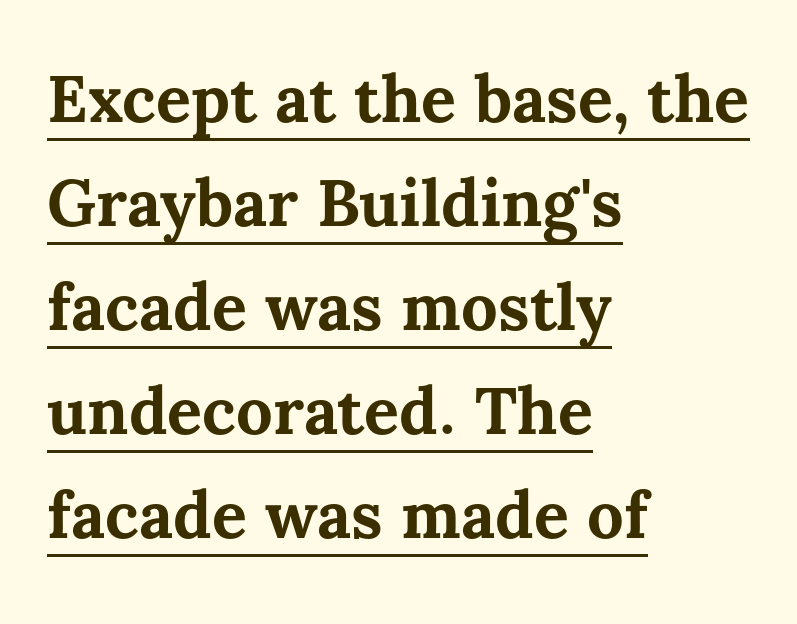
{"italic": "no", "bold": "yes", "weight": "bold", "width": "normal", "stroke_contrast": "medium", "x_height": "medium", "monospaced": "no", "underline": "yes", "align": "left", "line_spacing": "normal", "line_spacing_ratio": 1.6, "letter_spacing": "normal", "letter_spacing_em": 0.0, "glyph_px": 65}
